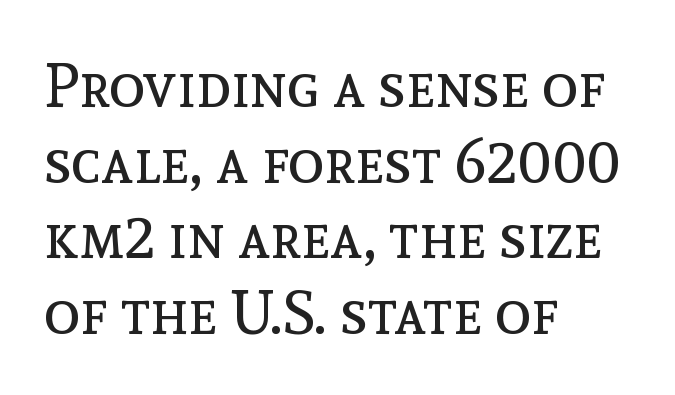
{"italic": "no", "bold": "no", "weight": "regular", "width": "normal", "x_height": "medium", "monospaced": "no", "underline": "no", "align": "left", "line_spacing": "normal", "line_spacing_ratio": 1.26, "letter_spacing": "normal", "letter_spacing_em": 0.0, "glyph_px": 60}
